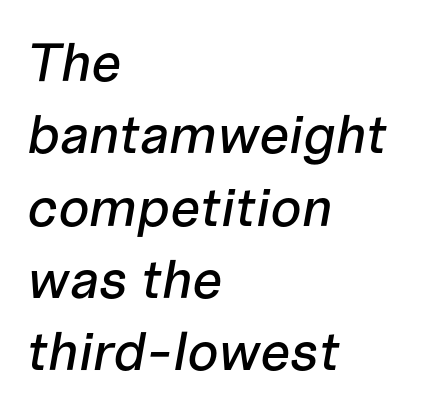
The image shows 54 px text type, italic (leaning right); set left-aligned, normal line spacing (1.34x), normal letter spacing, not underlined; low stroke contrast and a medium x-height.
